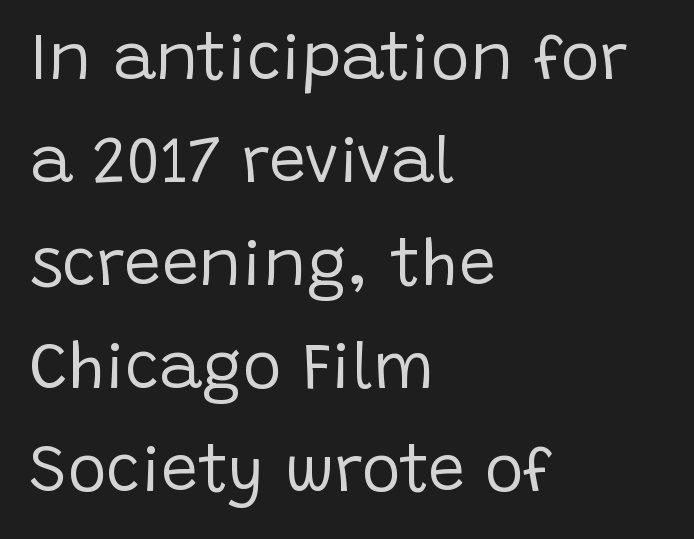
Short and long lines alike share a common starting point at left. This rendering leaves character spacing at its baseline value. Posture: vertical. Grotesque or geometric, the face here clearly has no serifs. The letters advance in unequal steps, a hallmark of proportional type. The rendering uses a moderate line-height, typical for paragraphs.
